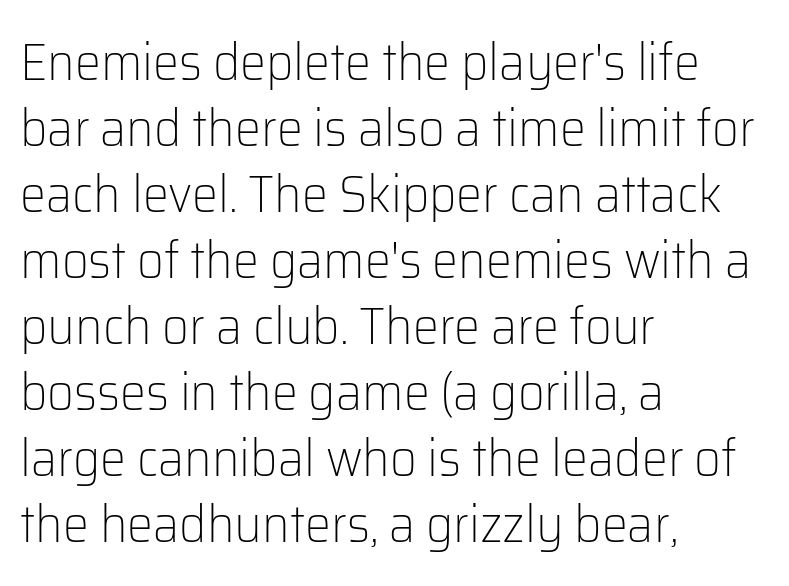
{"serif": "no", "italic": "no", "bold": "no", "weight": "light", "width": "normal", "stroke_contrast": "low", "x_height": "medium", "monospaced": "no", "underline": "no", "align": "left", "line_spacing": "normal", "line_spacing_ratio": 1.27, "letter_spacing": "normal", "letter_spacing_em": 0.0, "glyph_px": 52}
